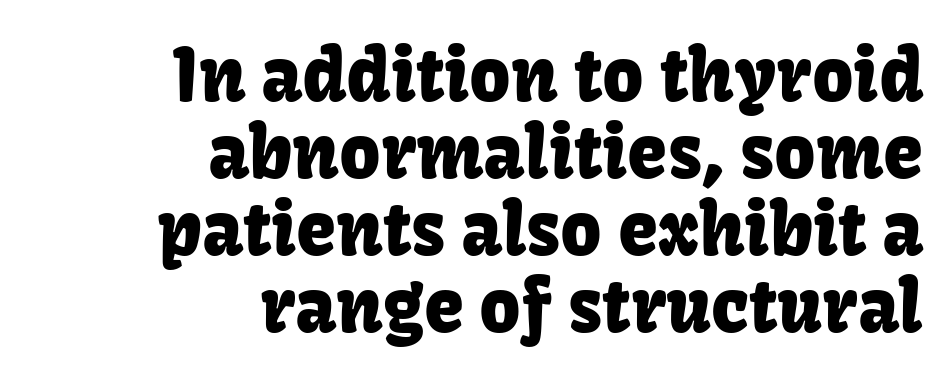
{"serif": "no", "italic": "no", "width": "normal", "stroke_contrast": "low", "x_height": "medium", "monospaced": "no", "underline": "no", "align": "right", "line_spacing": "tight", "line_spacing_ratio": 1.07, "letter_spacing": "normal", "letter_spacing_em": 0.0, "glyph_px": 72}
